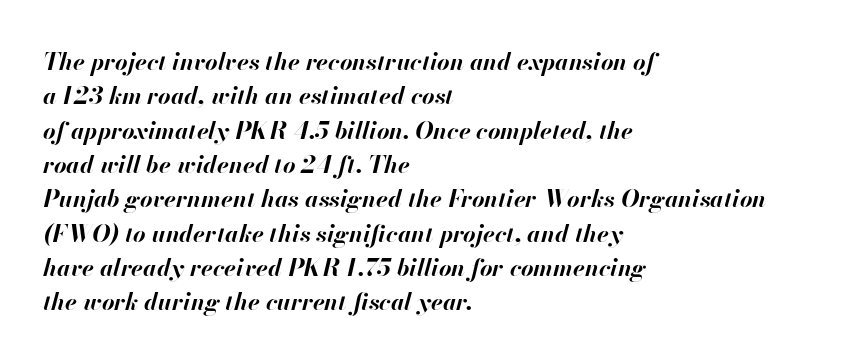
The image shows 24 px bold type, italic (leaning right); set left-aligned, normal line spacing (1.43x), normal letter spacing, not underlined.
